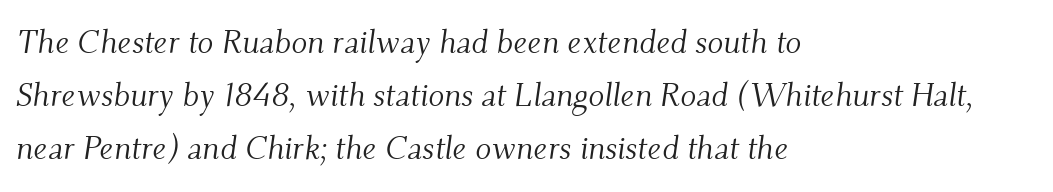
The image shows 33 px light serif type, italic (leaning right); set left-aligned, normal line spacing (1.6x), normal letter spacing, not underlined; medium stroke contrast and a small x-height.
